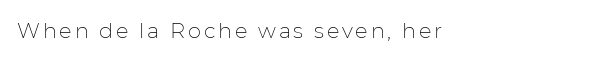
The image shows 21 px text type, upright; set left-aligned, not underlined.
